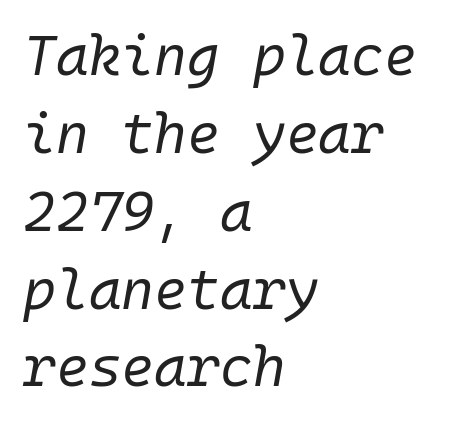
The image shows 56 px regular-weight type, italic (leaning right); set left-aligned, normal line spacing (1.39x), normal letter spacing, not underlined; low stroke contrast and a medium x-height.
